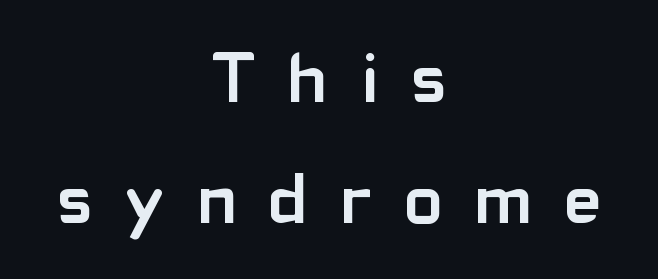
{"serif": "no", "italic": "no", "bold": "yes", "weight": "semibold", "width": "normal", "stroke_contrast": "low", "x_height": "medium", "monospaced": "no", "underline": "no", "align": "center", "line_spacing": "normal", "line_spacing_ratio": 1.7, "letter_spacing": "wide", "letter_spacing_em": 0.46, "glyph_px": 71}
